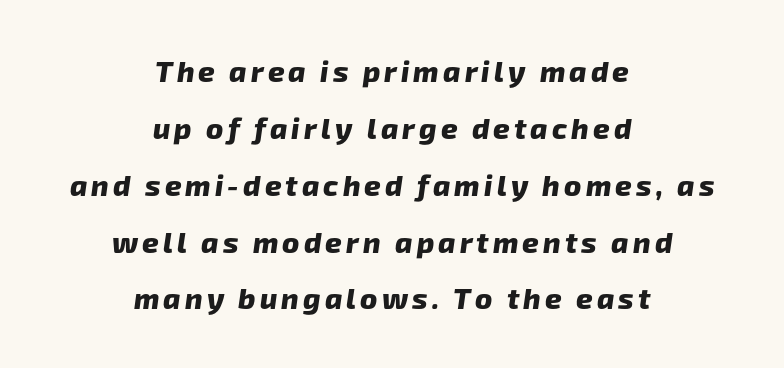
Proportional: the letters do not fall into vertical columns. Stroke terminals: plain, sans-serif. Honestly, the rows look like they've been pulled way apart. Unmarked baselines from the first word to the last. A full-strength bold gives these letters their thick strokes.
